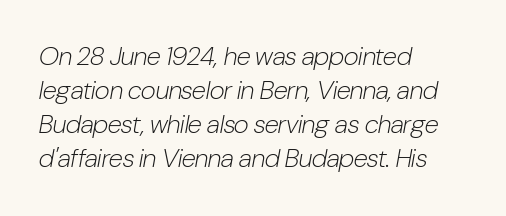
Interline gaps are of average width in this sample. Words appear dense and cohesive because spacing is normal. Beneath every word, the page is bare. The glyphs look as if they've been sheared to an angle. Stroke mass is kept to a normal reading level or below.
